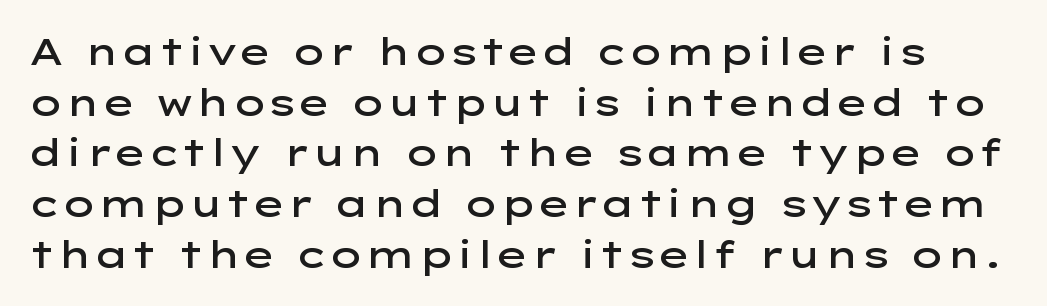
Q: Is the text bold? A: Semi-bold.
Q: Is the text italic (slanted)? A: No, it is upright.
Q: Is the typeface a serif or a sans-serif typeface? A: Sans-serif.
Q: Is the text underlined? A: No.
Q: Is the spacing between letters normal or unusually wide? A: Normal.
Q: Is the spacing between lines tight, normal or loose? A: Normal.
Q: Width (condensed, normal, or wide)? A: Wide.
Q: Stroke contrast? A: Low.
Q: x-height? A: Medium.
Q: Monospaced? A: No.
